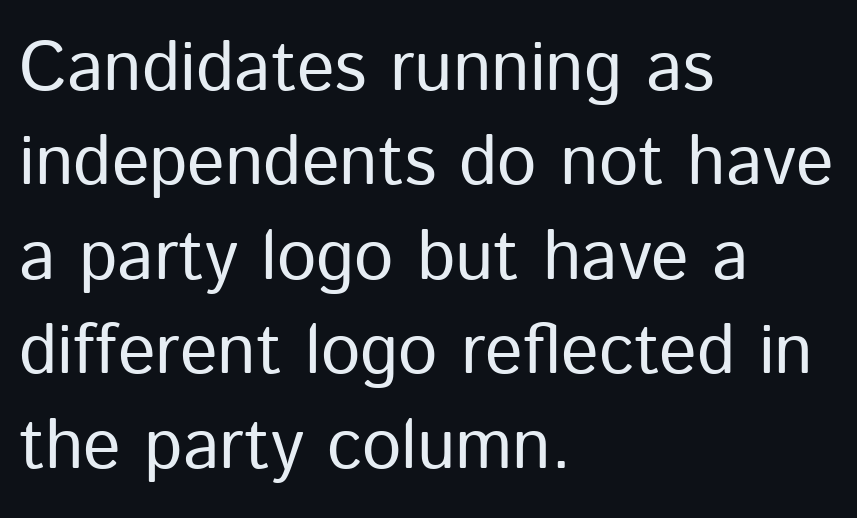
The image shows 70 px regular-weight sans-serif type, upright; set left-aligned, normal line spacing (1.35x), normal letter spacing, not underlined; low stroke contrast and a medium x-height.
